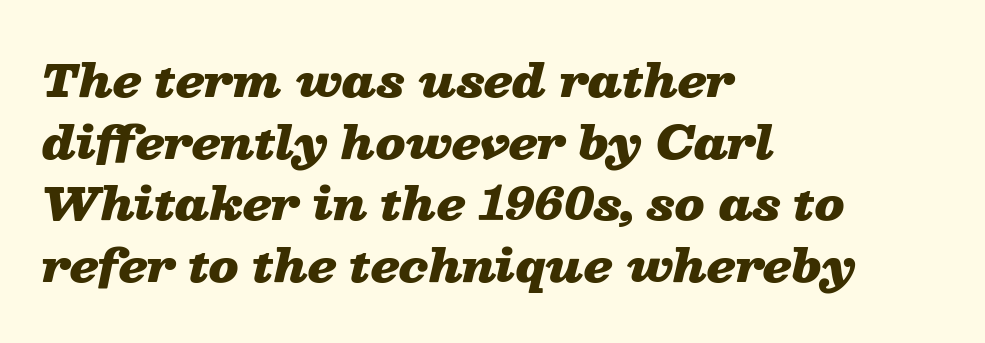
Caption: standard tracking, unaltered. Horizontal alignment here is leftward, the default for most running prose. Rows of type keep a routine distance in the vertical direction. Heavy, bold letterforms.
